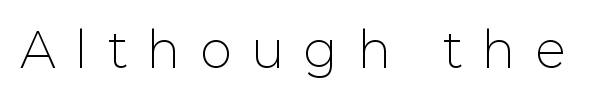
Do the characters align in a grid? No, the font is proportional. Serif or sans? Sans — the stroke terminals are bare. Letters have the restrained weight of plain body copy at most. Just letters on the line, the space beneath them empty. Between one letter and the next there's a generous, obvious gap. Do the letters lean? They stand straight.
